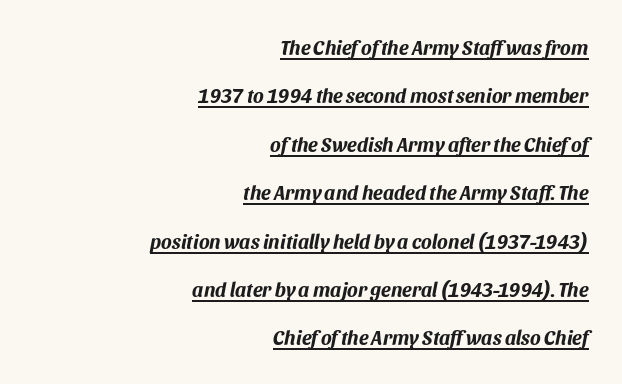
The image shows 20 px bold type, italic (leaning right); set right-aligned, loose line spacing (2.42x), normal letter spacing, underlined.
